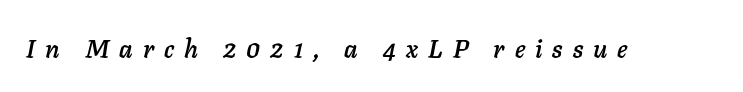
Q: Is the text italic (slanted)? A: Yes, it leans right by about 11 degrees.
Q: Is the text underlined? A: No.
Q: Is the spacing between letters normal or unusually wide? A: Unusually wide.
